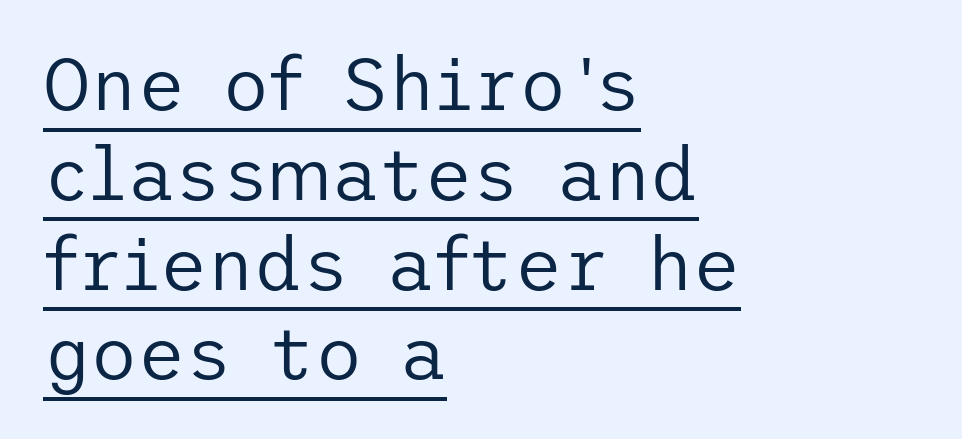
Q: Is the text bold? A: No.
Q: Is the text italic (slanted)? A: No, it is upright.
Q: Is the typeface a serif or a sans-serif typeface? A: Sans-serif.
Q: Is the text underlined? A: Yes.
Q: How is the paragraph aligned? A: Left-aligned.
Q: Is the spacing between letters normal or unusually wide? A: Normal.
Q: Width (condensed, normal, or wide)? A: Normal.
Q: Stroke contrast? A: Low.
Q: x-height? A: Medium.
